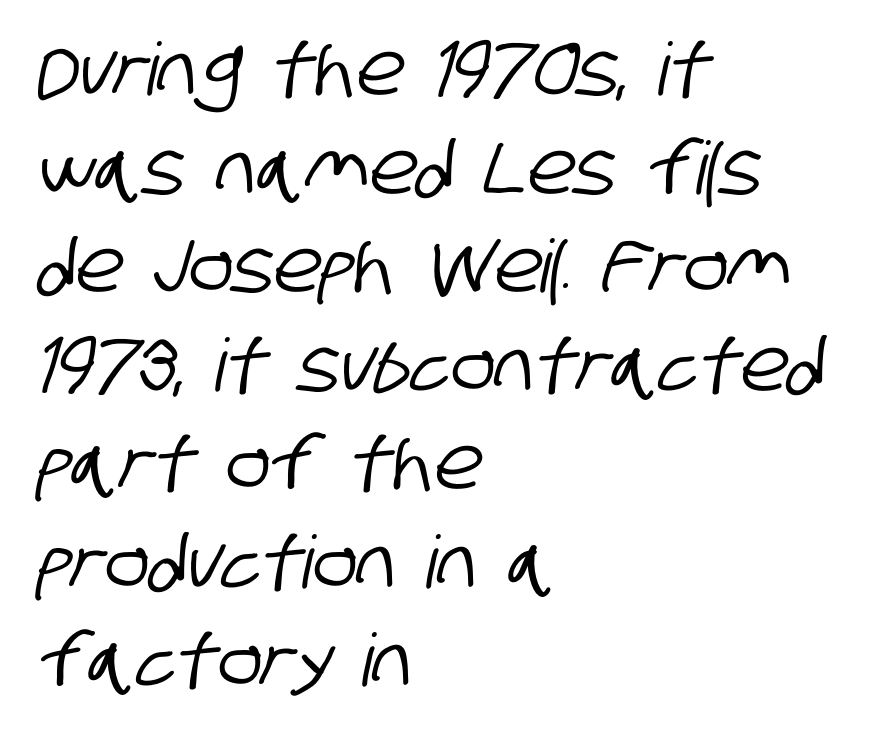
Q: Is the typeface a serif or a sans-serif typeface? A: Sans-serif.
Q: Is the text underlined? A: No.
Q: How is the paragraph aligned? A: Left-aligned.
Q: Is the spacing between letters normal or unusually wide? A: Normal.
Q: Is the spacing between lines tight, normal or loose? A: Normal.
Q: Width (condensed, normal, or wide)? A: Condensed.
Q: Stroke contrast? A: Low.
Q: x-height? A: Large.
Q: Monospaced? A: No.
